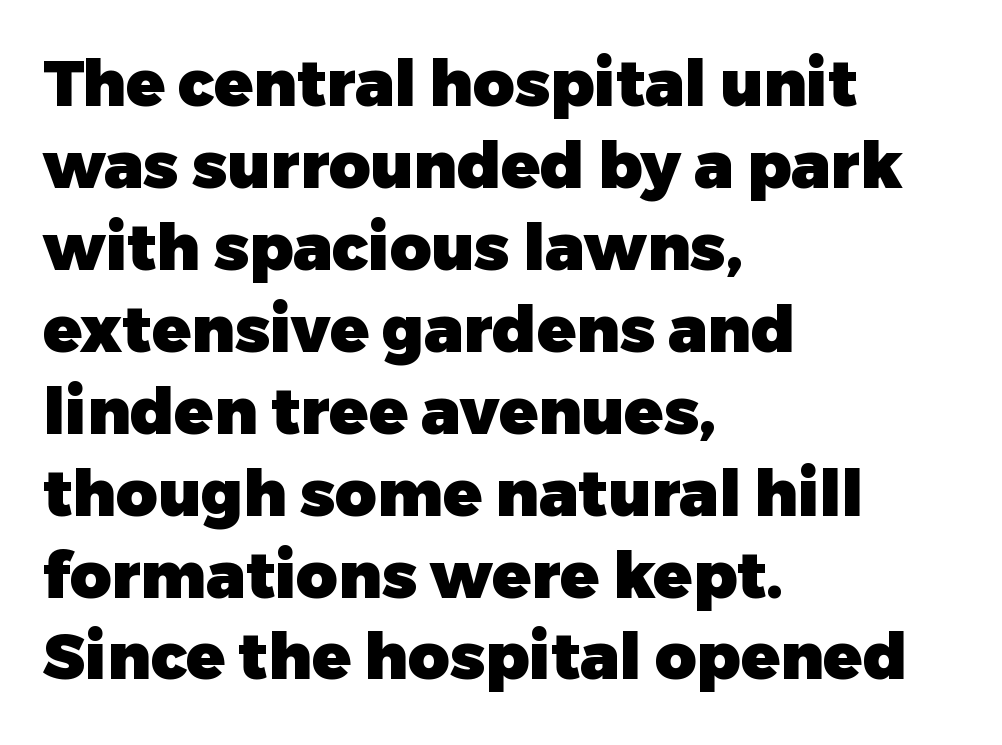
Q: Is the text bold? A: Yes.
Q: Is the text italic (slanted)? A: No, it is upright.
Q: Is the typeface a serif or a sans-serif typeface? A: Sans-serif.
Q: Is the text underlined? A: No.
Q: How is the paragraph aligned? A: Left-aligned.
Q: Is the spacing between letters normal or unusually wide? A: Normal.
Q: Is the spacing between lines tight, normal or loose? A: Normal.
Q: Width (condensed, normal, or wide)? A: Normal.
Q: Stroke contrast? A: Low.
Q: x-height? A: Medium.
Q: Monospaced? A: No.
